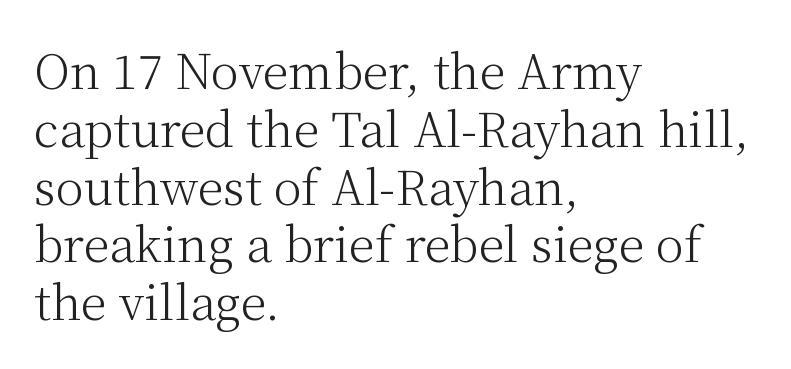
Q: Is the text bold? A: No.
Q: Is the text italic (slanted)? A: No, it is upright.
Q: Is the typeface a serif or a sans-serif typeface? A: Serif.
Q: Is the text underlined? A: No.
Q: How is the paragraph aligned? A: Left-aligned.
Q: Is the spacing between letters normal or unusually wide? A: Normal.
Q: Width (condensed, normal, or wide)? A: Normal.
Q: Stroke contrast? A: Medium.
Q: x-height? A: Medium.
Q: Monospaced? A: No.
